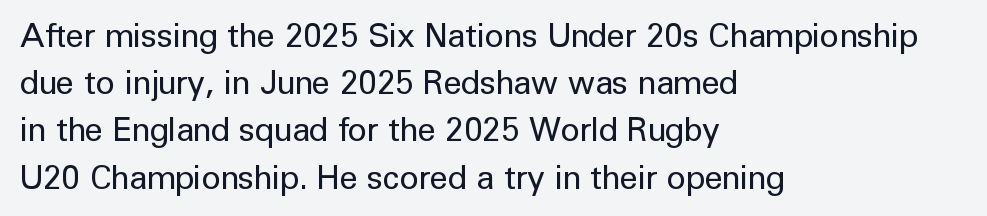
Stroke mass is kept to a normal reading level or below. Nobody drew a line under any word here. The line-height multiplier appears to be the usual default. Check where the strokes stop: nothing finishes them off — pure sans.
